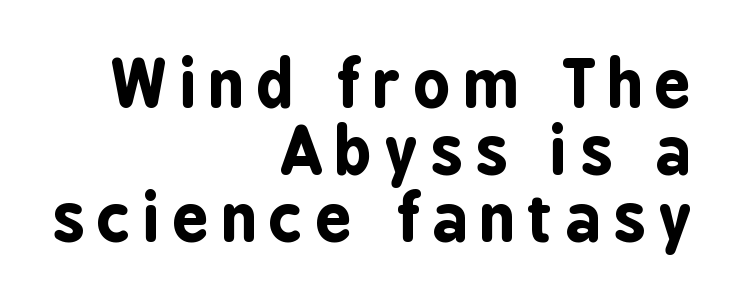
Q: Is the text bold? A: Yes.
Q: Is the text italic (slanted)? A: No, it is upright.
Q: Is the typeface a serif or a sans-serif typeface? A: Sans-serif.
Q: Is the text underlined? A: No.
Q: How is the paragraph aligned? A: Right-aligned.
Q: Is the spacing between letters normal or unusually wide? A: Unusually wide.
Q: Is the spacing between lines tight, normal or loose? A: Tight.
Q: Width (condensed, normal, or wide)? A: Condensed.
Q: Stroke contrast? A: Low.
Q: x-height? A: Medium.
Q: Monospaced? A: No.
